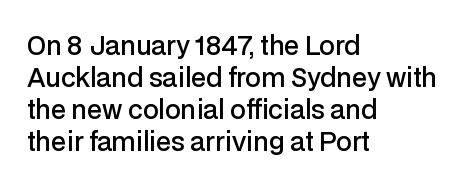
Tracking value appears to be zero — textbook default spacing. Weight check: semibold — heavier than regular, not quite bold. Line starts are locked; line ends wander. How would I describe the line gaps? Plain and ordinary. The gap between lines stays unmarked. Posture: straight, roman, zero tilt.
